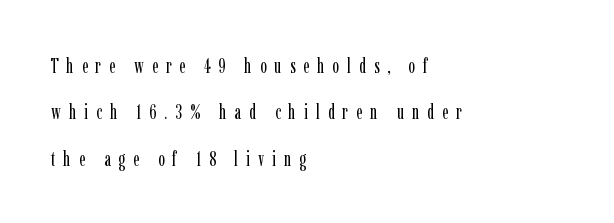
{"italic": "no", "bold": "no", "underline": "no", "align": "left", "line_spacing": "loose", "line_spacing_ratio": 2.32, "letter_spacing": "wide", "letter_spacing_em": 0.39, "glyph_px": 20}
